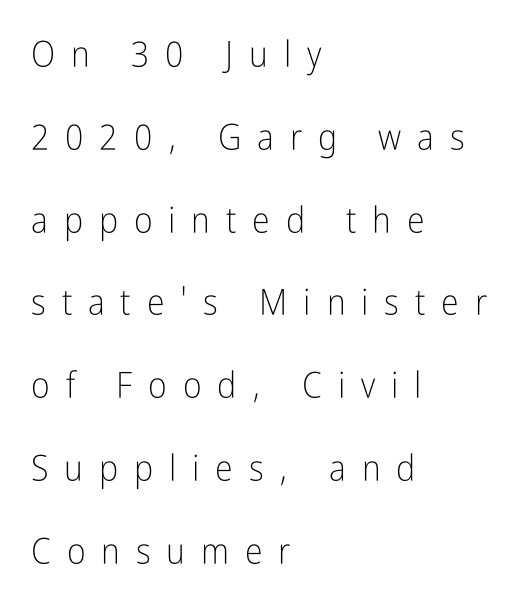
The image shows 36 px light, condensed sans-serif type, upright; set left-aligned, loose line spacing (2.3x), unusually wide letter spacing (+0.44 em), not underlined; low stroke contrast and a medium x-height.
